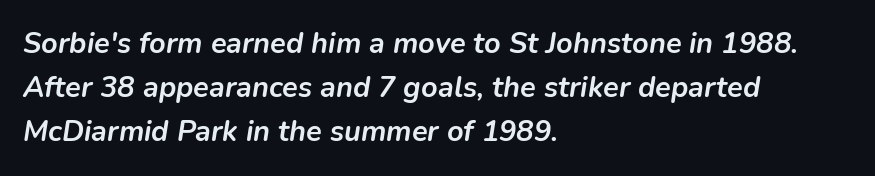
Q: Is the text bold? A: Yes.
Q: Is the text italic (slanted)? A: Yes, it leans right by about 9 degrees.
Q: Is the text underlined? A: No.
Q: How is the paragraph aligned? A: Left-aligned.
Q: Is the spacing between letters normal or unusually wide? A: Normal.
Q: Is the spacing between lines tight, normal or loose? A: Normal.
Q: Width (condensed, normal, or wide)? A: Normal.
Q: Stroke contrast? A: Low.
Q: x-height? A: Medium.
Q: Monospaced? A: No.
